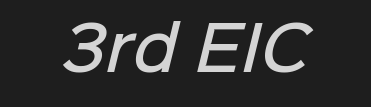
Q: Is the text bold? A: Semi-bold.
Q: Is the typeface a serif or a sans-serif typeface? A: Sans-serif.
Q: Is the text underlined? A: No.
Q: Is the spacing between letters normal or unusually wide? A: Normal.
Q: Width (condensed, normal, or wide)? A: Normal.
Q: Stroke contrast? A: Low.
Q: x-height? A: Medium.
Q: Monospaced? A: No.
